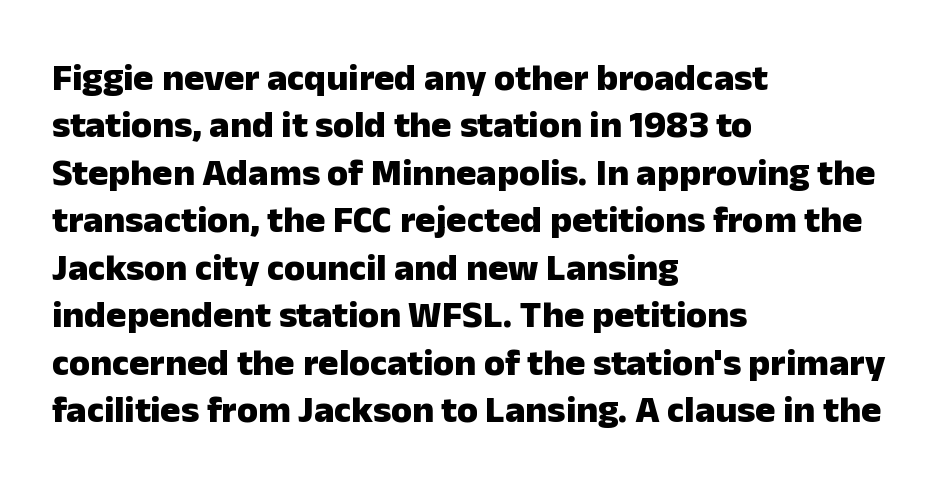
Between one letter and the next there's only the usual sliver of space. Look at the stroke-to-counter ratio: heavy, a bold. The designer left line spacing at the default. Each letter keeps its own natural width here, so spacing adapts to shape. This rendering employs a face without finishing strokes, i.e., a sans-serif.
